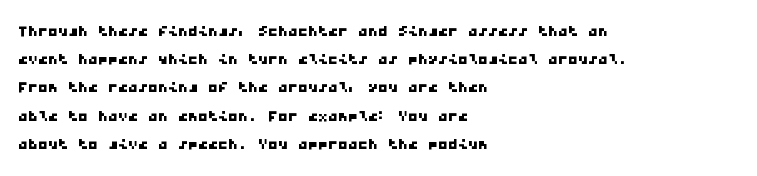
Unmarked baselines from the first word to the last. Words appear dense and cohesive because spacing is normal. Regarding leading, the lines here are spaced in the standard way. Each line starts at the same left margin while the right side varies.
